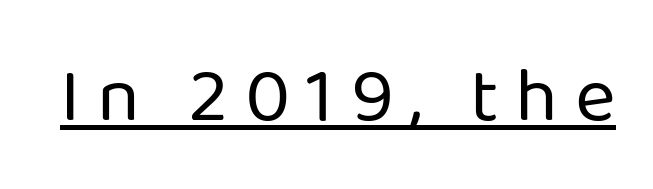
{"serif": "no", "italic": "no", "bold": "no", "weight": "regular", "width": "normal", "stroke_contrast": "low", "x_height": "medium", "monospaced": "no", "underline": "yes", "letter_spacing": "wide", "letter_spacing_em": 0.21, "glyph_px": 78}
